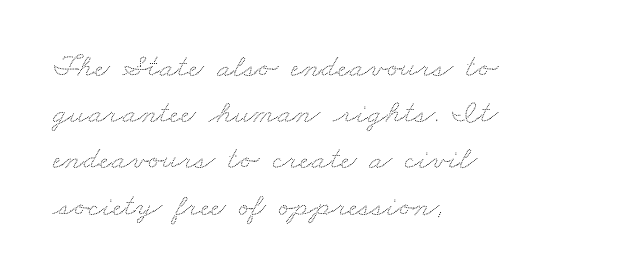
The image shows 33 px wide type; set left-aligned, normal line spacing (1.4x), normal letter spacing, not underlined; low stroke contrast and a small x-height.
